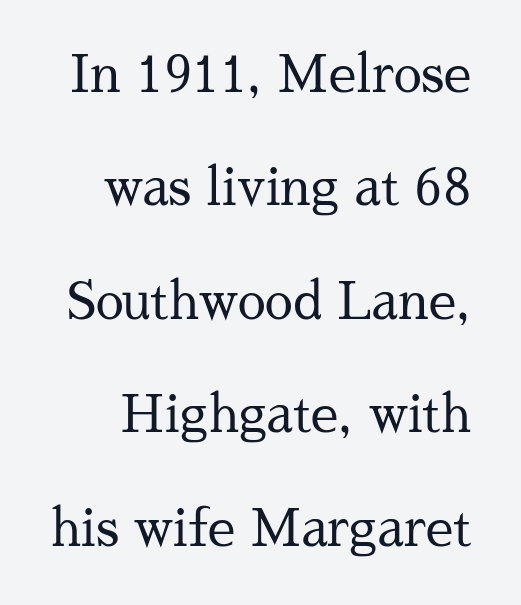
The image shows 50 px regular-weight serif type, upright; set loose line spacing (2.27x), normal letter spacing, not underlined; medium stroke contrast and a medium x-height.
